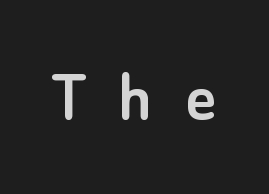
This sample uses an upright cut, with every glyph sitting square on the baseline. This sample uses a sans-serif face. Each row of text sits above clean, open space. Note the varied advance widths — an 'i' is clearly narrower than an 'm'. The type is letterspaced generously, with wide tracking.
